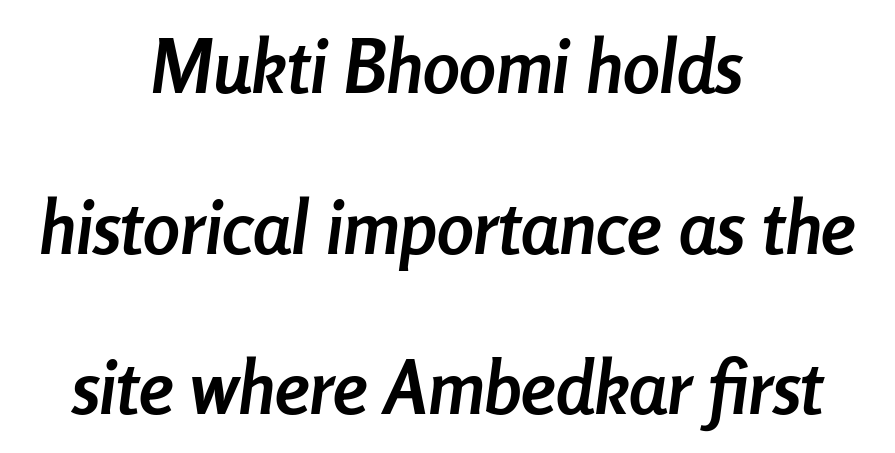
Q: Is the text bold? A: Yes.
Q: Is the text italic (slanted)? A: Yes, it leans right by about 8 degrees.
Q: Is the text underlined? A: No.
Q: How is the paragraph aligned? A: Centered.
Q: Is the spacing between letters normal or unusually wide? A: Normal.
Q: Is the spacing between lines tight, normal or loose? A: Loose.
Q: Width (condensed, normal, or wide)? A: Condensed.
Q: Stroke contrast? A: Low.
Q: x-height? A: Medium.
Q: Monospaced? A: No.
